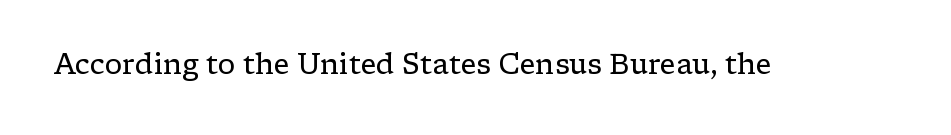
Underlining? Definitely not there. Words appear dense and cohesive because spacing is normal. Letters have the restrained weight of plain body copy at most. Looks like regular typesetting: each glyph gets only the width it needs. Every character sits straight up, as roman type does. Classification — serif.
